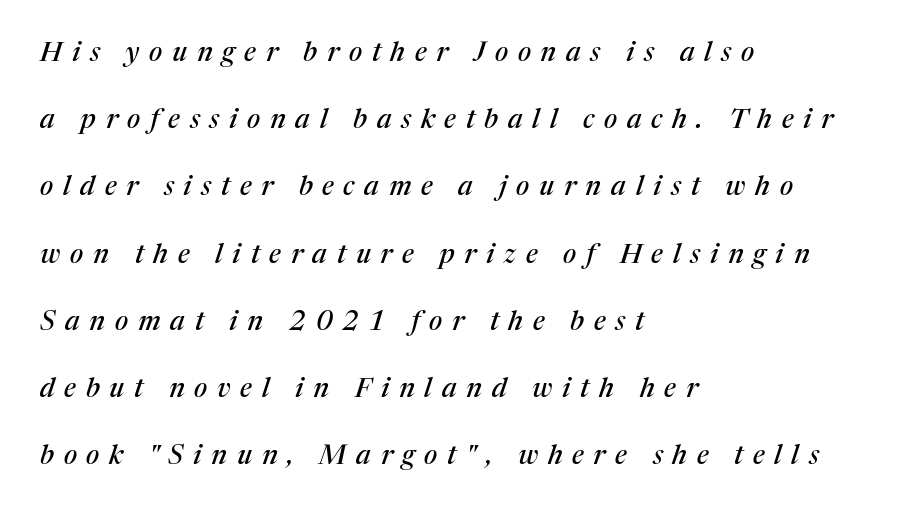
{"italic": "yes", "lean": "right", "slant_degrees": 17, "underline": "no", "align": "left", "line_spacing": "loose", "line_spacing_ratio": 2.49, "letter_spacing": "wide", "letter_spacing_em": 0.36, "glyph_px": 27}
